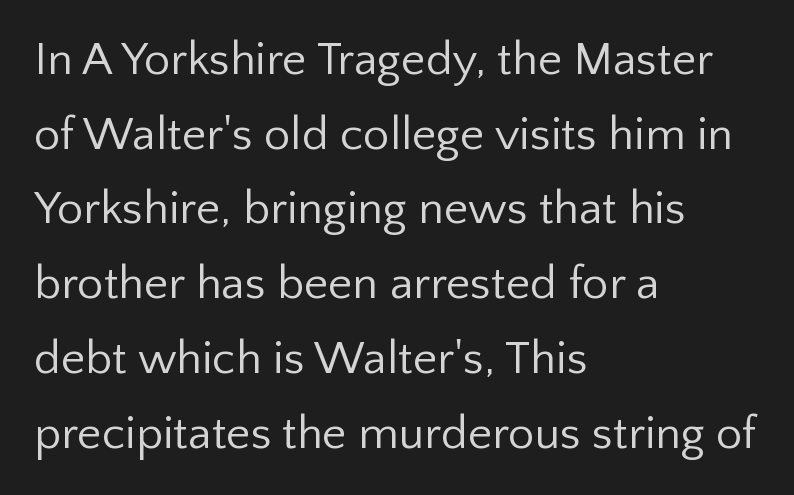
The image shows 47 px regular-weight sans-serif type, upright; set left-aligned, normal line spacing (1.59x), normal letter spacing, not underlined; low stroke contrast and a medium x-height.
